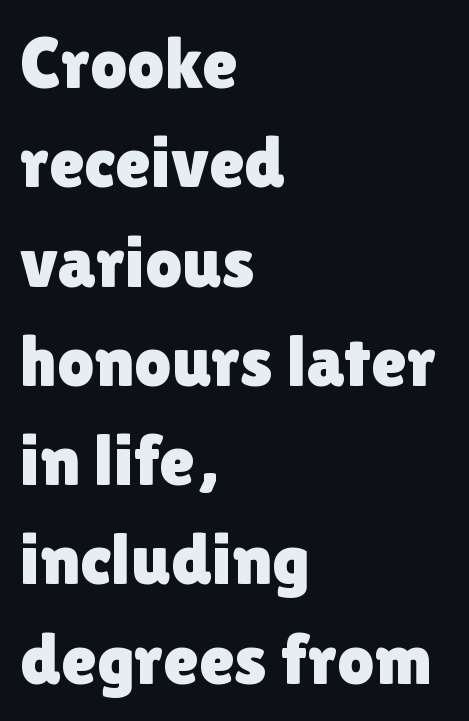
The image shows 73 px sans-serif type, upright; set left-aligned, normal line spacing (1.36x), normal letter spacing, not underlined; a medium x-height.
